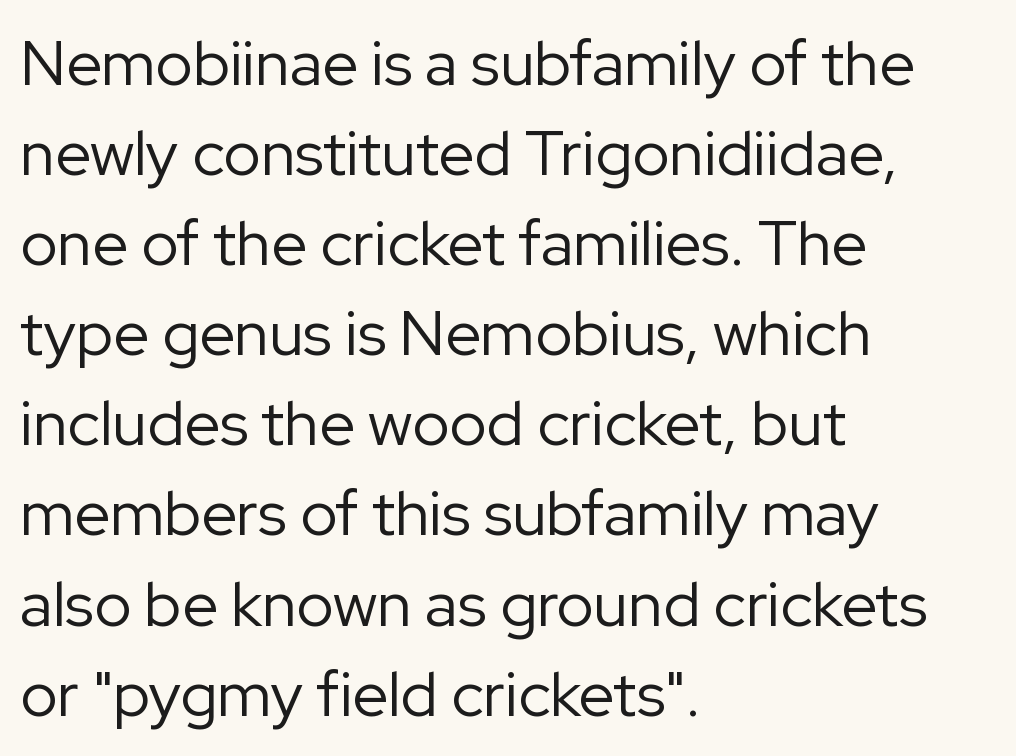
The image shows 63 px regular-weight sans-serif type, upright; set left-aligned, normal line spacing (1.43x), normal letter spacing, not underlined; low stroke contrast and a medium x-height.
